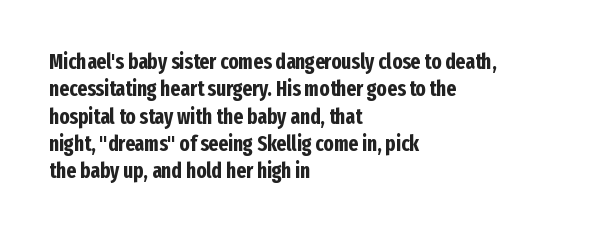
The image shows 21 px bold type, upright; set left-aligned, normal line spacing (1.3x), normal letter spacing, not underlined.
